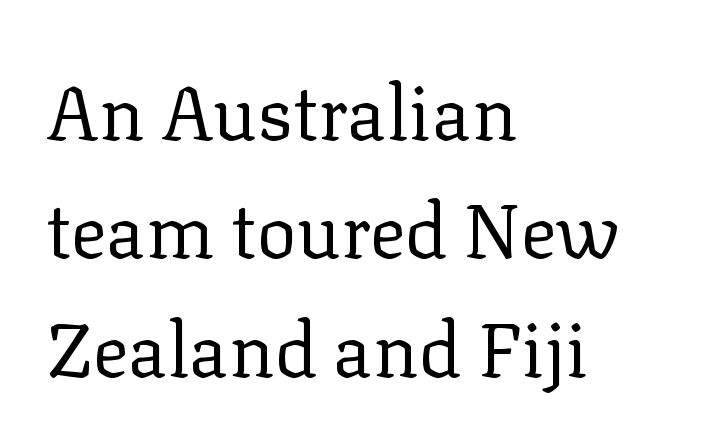
Q: Is the text bold? A: No.
Q: Is the text italic (slanted)? A: No, it is upright.
Q: Is the typeface a serif or a sans-serif typeface? A: Serif.
Q: Is the text underlined? A: No.
Q: How is the paragraph aligned? A: Left-aligned.
Q: Is the spacing between letters normal or unusually wide? A: Normal.
Q: Is the spacing between lines tight, normal or loose? A: Normal.
Q: Width (condensed, normal, or wide)? A: Normal.
Q: Stroke contrast? A: Low.
Q: x-height? A: Medium.
Q: Monospaced? A: No.
